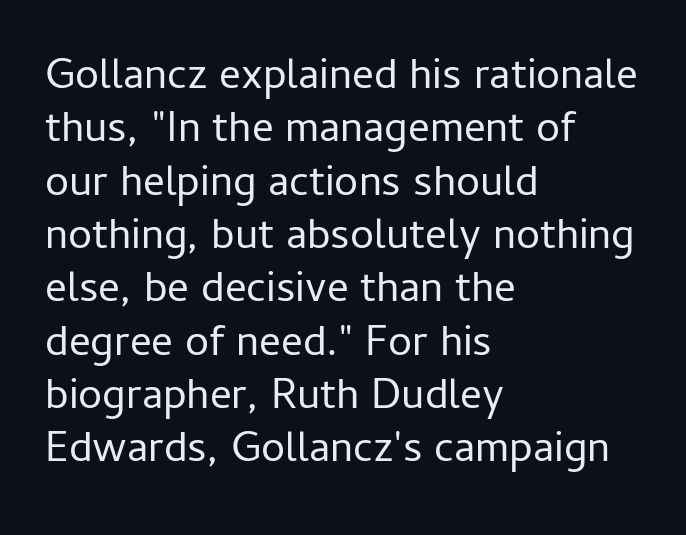
Only glyphs here, with clear space below each row. A sans-serif font was chosen for this passage. What stands out about the letter spacing? Nothing — it is the standard amount. On a weight scale, this lands at 450 or below. If you drew a ruler down the left edge, every line would touch it. Spacing verdict: proportional, widths tailored to each character.
